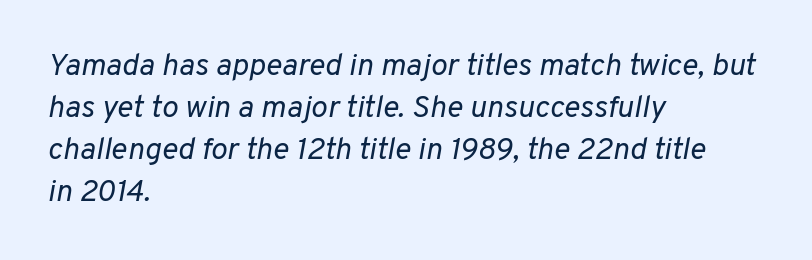
{"italic": "yes", "lean": "right", "slant_degrees": 10, "bold": "no", "weight": "regular", "width": "normal", "stroke_contrast": "low", "x_height": "medium", "monospaced": "no", "underline": "no", "align": "left", "line_spacing": "normal", "line_spacing_ratio": 1.35, "letter_spacing": "normal", "letter_spacing_em": 0.0, "glyph_px": 31}
